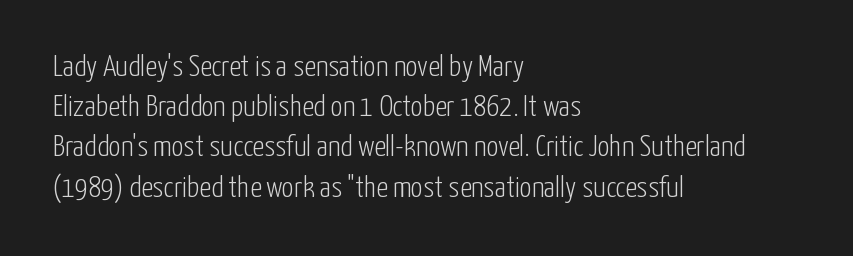
{"serif": "no", "italic": "no", "bold": "no", "weight": "light", "width": "condensed", "stroke_contrast": "low", "x_height": "medium", "monospaced": "no", "underline": "no", "align": "left", "line_spacing": "normal", "line_spacing_ratio": 1.34, "letter_spacing": "normal", "letter_spacing_em": 0.0, "glyph_px": 30}
